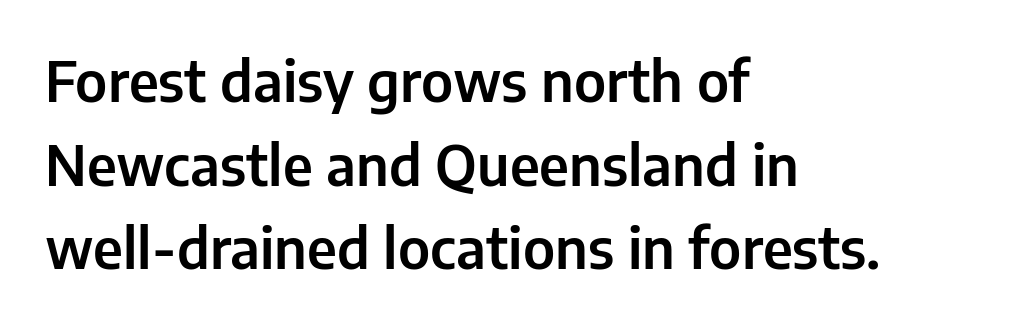
Q: Is the text italic (slanted)? A: No, it is upright.
Q: Is the typeface a serif or a sans-serif typeface? A: Sans-serif.
Q: Is the text underlined? A: No.
Q: How is the paragraph aligned? A: Left-aligned.
Q: Is the spacing between letters normal or unusually wide? A: Normal.
Q: Is the spacing between lines tight, normal or loose? A: Normal.
Q: Width (condensed, normal, or wide)? A: Normal.
Q: Stroke contrast? A: Low.
Q: x-height? A: Medium.
Q: Monospaced? A: No.
